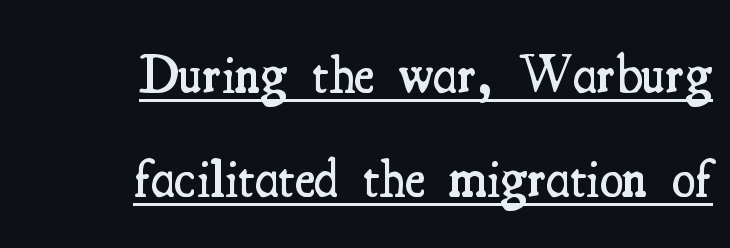
A semibold gives these letters moderate extra thickness, short of bold. A continuous stroke trails under the words, as in a hyperlink. The lines in this sample share a right terminus and differ only in where they begin. These lines stand farther apart than default settings would place them. You could not count columns in this text — the font is proportionally spaced. This is serif lettering, the kind often seen in printed books.
